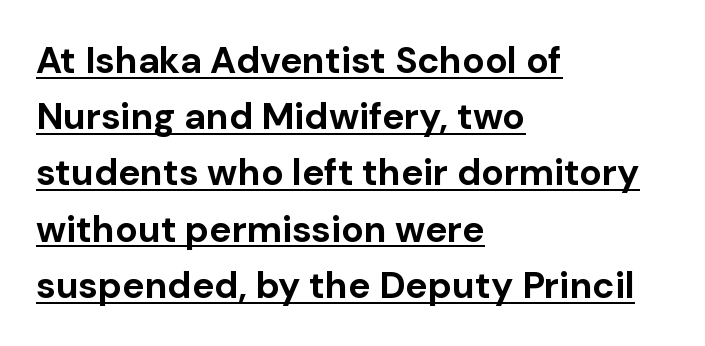
{"serif": "no", "italic": "no", "bold": "yes", "weight": "bold", "width": "normal", "stroke_contrast": "low", "x_height": "medium", "monospaced": "no", "underline": "yes", "align": "left", "line_spacing": "normal", "line_spacing_ratio": 1.52, "letter_spacing": "normal", "letter_spacing_em": 0.0, "glyph_px": 37}
